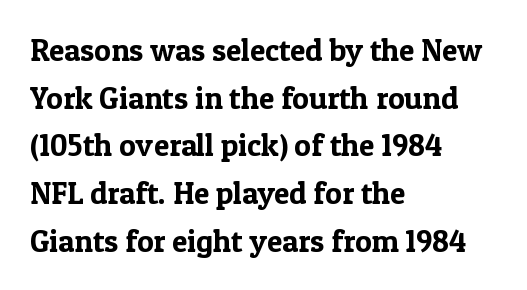
The image shows 31 px serif type, upright; set left-aligned, normal line spacing (1.54x), normal letter spacing, not underlined; a medium x-height.
